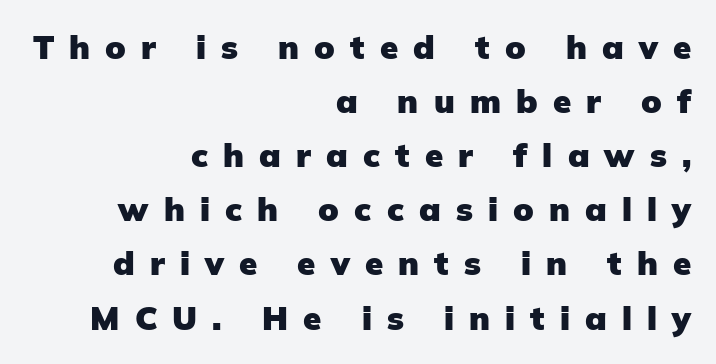
{"serif": "no", "italic": "no", "bold": "yes", "weight": "heavy", "width": "normal", "stroke_contrast": "low", "x_height": "medium", "monospaced": "no", "underline": "no", "align": "right", "line_spacing": "normal", "line_spacing_ratio": 1.64, "letter_spacing": "wide", "letter_spacing_em": 0.46, "glyph_px": 33}
